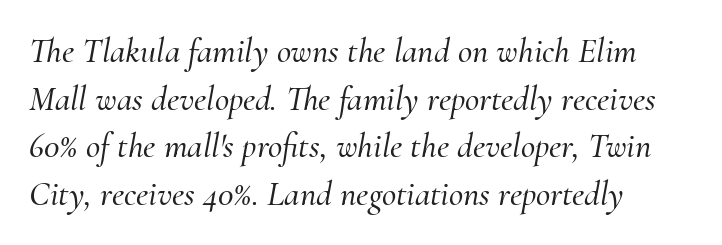
Q: Is the text italic (slanted)? A: Yes, it leans right by about 10 degrees.
Q: Is the typeface a serif or a sans-serif typeface? A: Serif.
Q: Is the text underlined? A: No.
Q: How is the paragraph aligned? A: Left-aligned.
Q: Is the spacing between letters normal or unusually wide? A: Normal.
Q: Is the spacing between lines tight, normal or loose? A: Normal.
Q: Width (condensed, normal, or wide)? A: Normal.
Q: Stroke contrast? A: Medium.
Q: x-height? A: Small.
Q: Monospaced? A: No.
